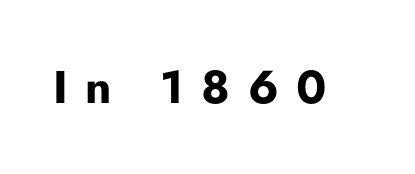
{"serif": "no", "italic": "no", "bold": "yes", "weight": "bold", "width": "normal", "stroke_contrast": "low", "x_height": "small", "monospaced": "no", "underline": "no", "letter_spacing": "wide", "letter_spacing_em": 0.38, "glyph_px": 46}
